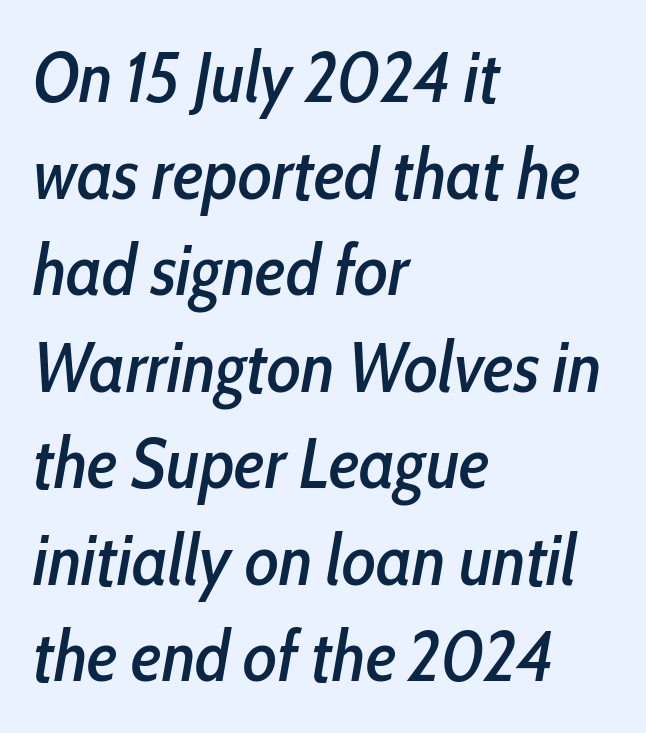
{"italic": "yes", "lean": "right", "slant_degrees": 10, "width": "condensed", "stroke_contrast": "low", "x_height": "medium", "monospaced": "no", "underline": "no", "align": "left", "line_spacing": "normal", "line_spacing_ratio": 1.36, "letter_spacing": "normal", "letter_spacing_em": 0.0, "glyph_px": 71}
